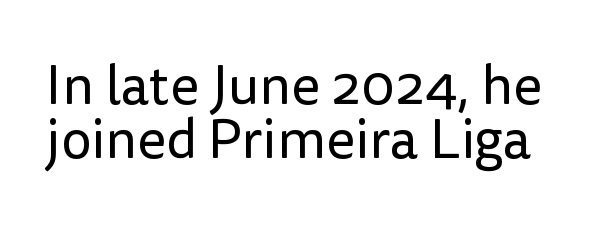
Q: Is the text bold? A: No.
Q: Is the text italic (slanted)? A: No, it is upright.
Q: Is the typeface a serif or a sans-serif typeface? A: Sans-serif.
Q: Is the text underlined? A: No.
Q: Is the spacing between letters normal or unusually wide? A: Normal.
Q: Is the spacing between lines tight, normal or loose? A: Tight.
Q: Width (condensed, normal, or wide)? A: Normal.
Q: Stroke contrast? A: Low.
Q: x-height? A: Medium.
Q: Monospaced? A: No.
